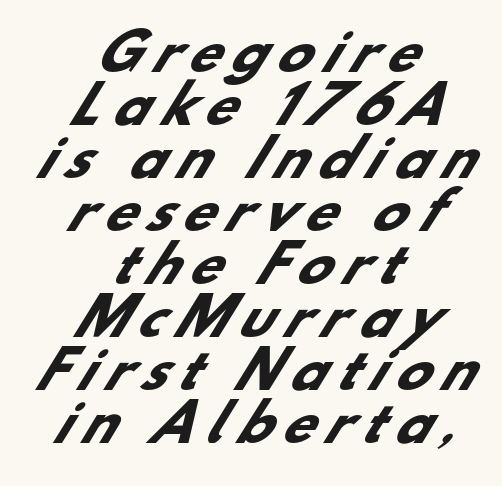
{"serif": "no", "bold": "yes", "weight": "heavy", "width": "normal", "stroke_contrast": "low", "x_height": "small", "monospaced": "no", "underline": "no", "align": "center", "line_spacing": "tight", "line_spacing_ratio": 1.04, "letter_spacing": "wide", "letter_spacing_em": 0.22, "glyph_px": 51}
